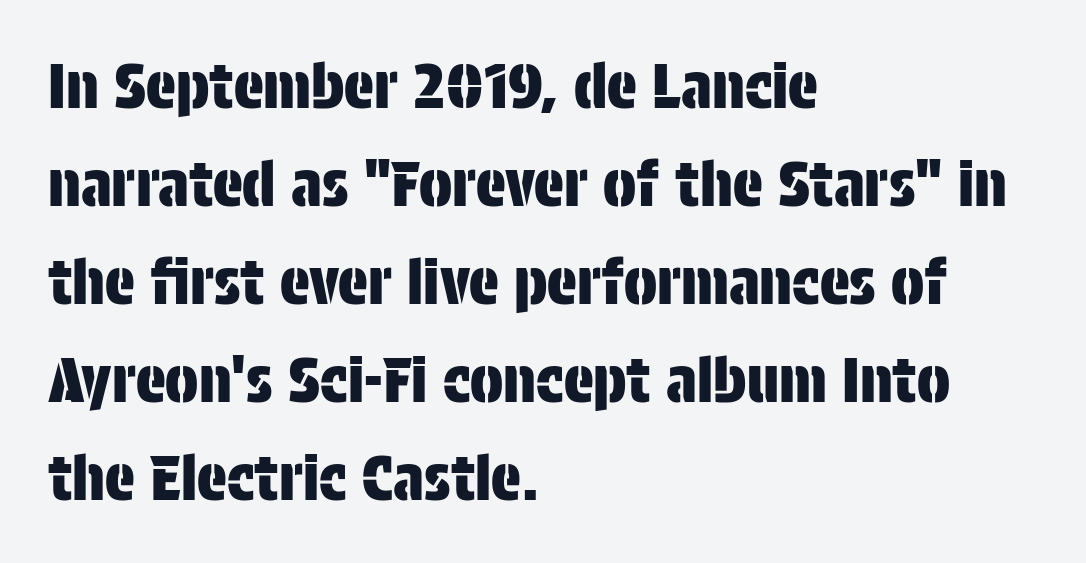
Q: Is the text italic (slanted)? A: No, it is upright.
Q: Is the typeface a serif or a sans-serif typeface? A: Sans-serif.
Q: Is the text underlined? A: No.
Q: How is the paragraph aligned? A: Left-aligned.
Q: Is the spacing between letters normal or unusually wide? A: Normal.
Q: Is the spacing between lines tight, normal or loose? A: Normal.
Q: Width (condensed, normal, or wide)? A: Condensed.
Q: Stroke contrast? A: Low.
Q: x-height? A: Large.
Q: Monospaced? A: No.
